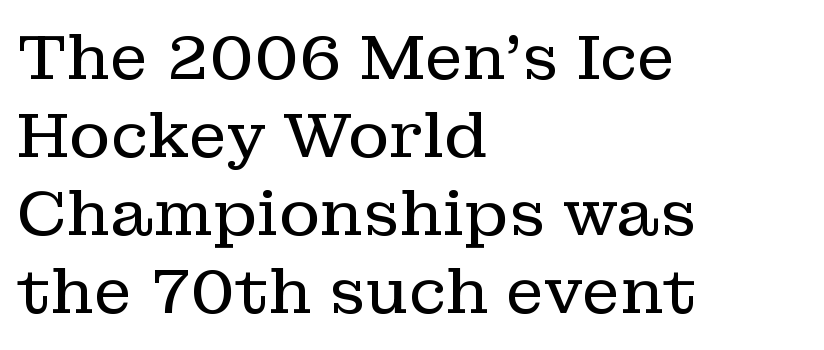
{"serif": "yes", "italic": "no", "bold": "no", "weight": "regular", "width": "normal", "stroke_contrast": "low", "x_height": "medium", "monospaced": "no", "underline": "no", "align": "left", "line_spacing_ratio": 1.24, "letter_spacing": "normal", "letter_spacing_em": 0.0, "glyph_px": 63}
